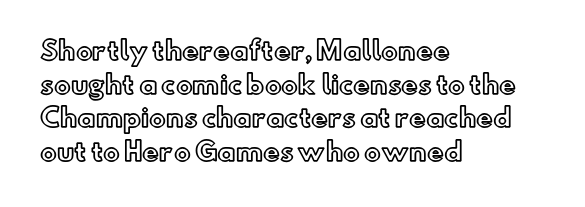
Caption: multi-line text, flush left, ragged right. The font's upright variant was chosen for this text. What stands out about the letter spacing? Nothing — it is the standard amount. Has an underline been added? It has not. This block has exactly the height ordinary leading produces.
